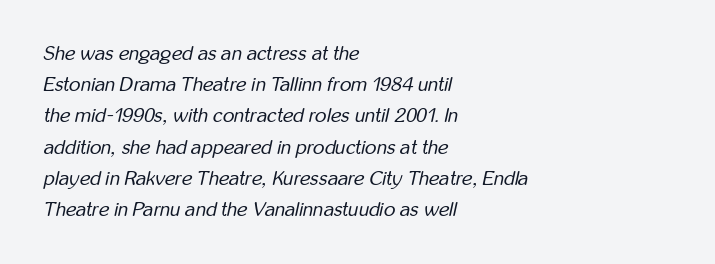
The image shows 20 px text type, italic (leaning right); set left-aligned, normal line spacing (1.56x), normal letter spacing, not underlined.
